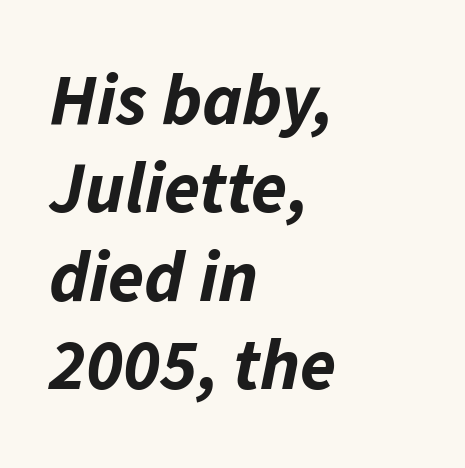
{"italic": "yes", "lean": "right", "slant_degrees": 11, "bold": "yes", "weight": "bold", "width": "normal", "stroke_contrast": "low", "x_height": "medium", "monospaced": "no", "underline": "no", "align": "left", "line_spacing_ratio": 1.21, "letter_spacing": "normal", "letter_spacing_em": 0.0, "glyph_px": 73}
